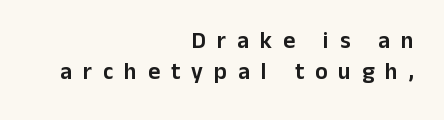
The image shows 23 px text type, upright; set right-aligned, normal line spacing (1.34x), unusually wide letter spacing (+0.48 em), not underlined.
